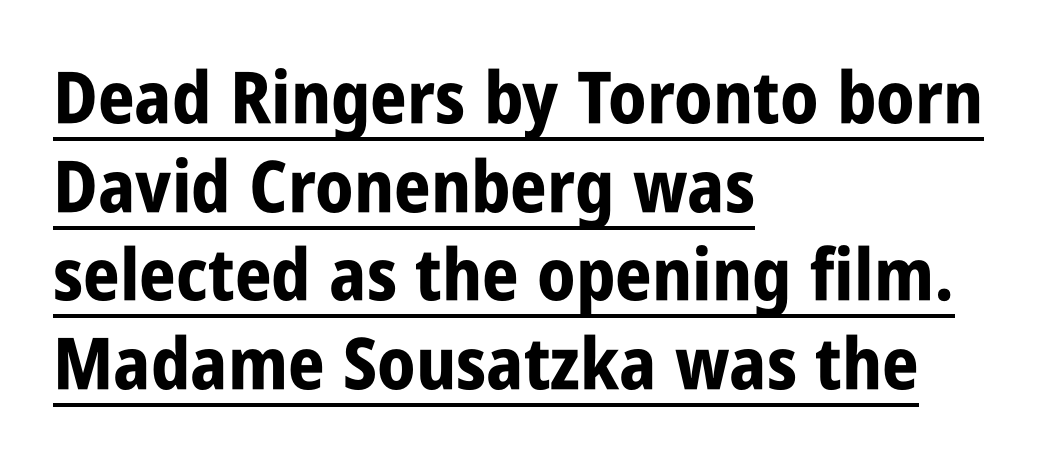
Q: Is the text bold? A: Yes.
Q: Is the text italic (slanted)? A: No, it is upright.
Q: Is the typeface a serif or a sans-serif typeface? A: Sans-serif.
Q: Is the text underlined? A: Yes.
Q: How is the paragraph aligned? A: Left-aligned.
Q: Is the spacing between letters normal or unusually wide? A: Normal.
Q: Width (condensed, normal, or wide)? A: Condensed.
Q: Stroke contrast? A: Low.
Q: x-height? A: Large.
Q: Monospaced? A: No.
